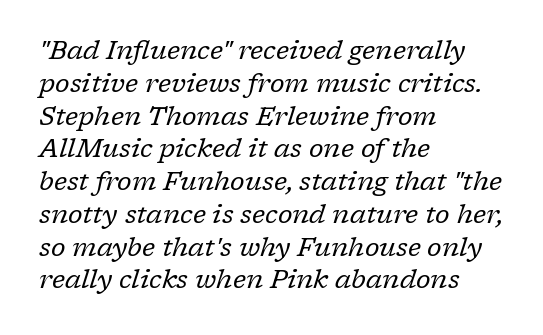
{"italic": "yes", "lean": "right", "slant_degrees": 17, "bold": "no", "underline": "no", "align": "left", "line_spacing": "normal", "line_spacing_ratio": 1.26, "letter_spacing": "normal", "letter_spacing_em": 0.0, "glyph_px": 26}
